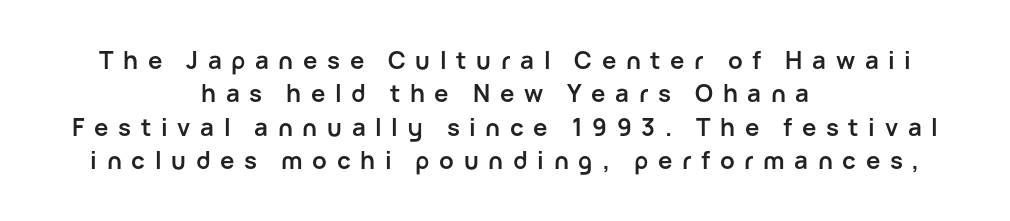
The image shows 24 px bold type, upright; set centered, normal line spacing (1.39x), unusually wide letter spacing (+0.4 em), not underlined.
